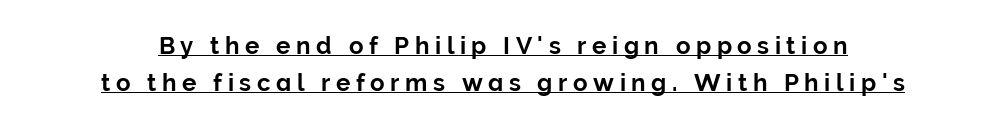
Q: Is the text italic (slanted)? A: No, it is upright.
Q: Is the text underlined? A: Yes.
Q: How is the paragraph aligned? A: Centered.
Q: Is the spacing between letters normal or unusually wide? A: Unusually wide.
Q: Is the spacing between lines tight, normal or loose? A: Normal.
